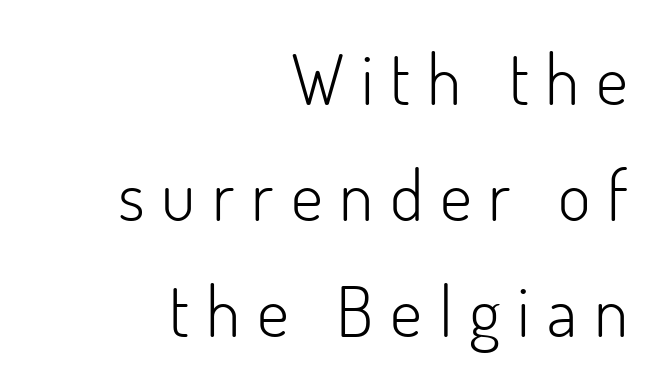
The image shows 70 px light sans-serif type, upright; set right-aligned, normal line spacing (1.66x), unusually wide letter spacing (+0.24 em), not underlined; low stroke contrast and a small x-height.
